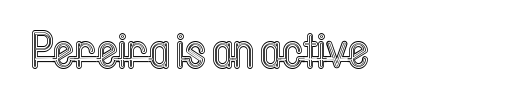
{"italic": "no", "width": "condensed", "x_height": "medium", "monospaced": "no", "underline": "no", "letter_spacing": "normal", "letter_spacing_em": 0.0, "glyph_px": 51}
